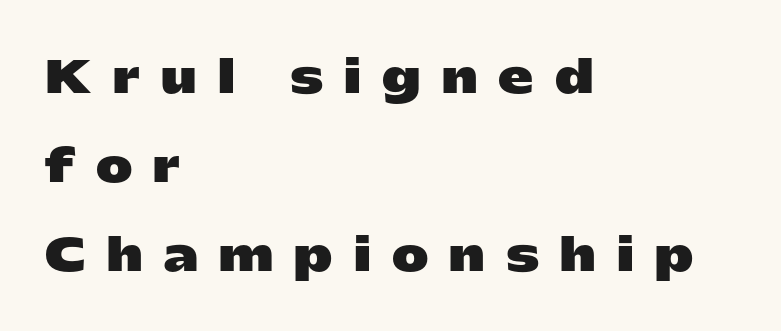
{"serif": "no", "italic": "no", "bold": "yes", "weight": "heavy", "width": "wide", "stroke_contrast": "low", "x_height": "medium", "monospaced": "no", "underline": "no", "align": "left", "line_spacing": "loose", "line_spacing_ratio": 2.02, "letter_spacing": "wide", "letter_spacing_em": 0.48, "glyph_px": 44}
